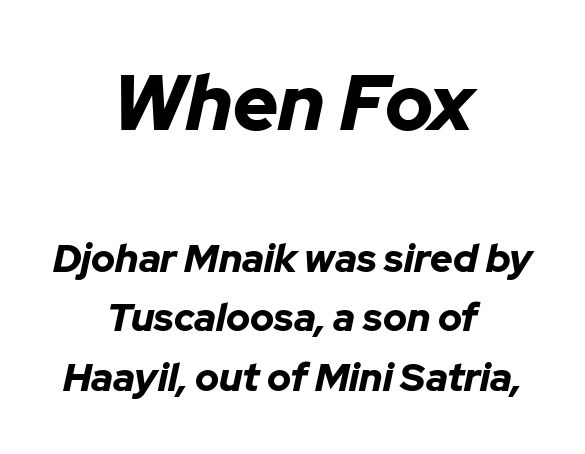
{"italic": "yes", "lean": "right", "slant_degrees": 12, "bold": "yes", "weight": "bold", "width": "normal", "stroke_contrast": "low", "x_height": "medium", "monospaced": "no", "underline": "no", "align": "center", "line_spacing": "normal", "line_spacing_ratio": 1.53, "letter_spacing": "normal", "letter_spacing_em": 0.0, "larger_block": "first", "size_ratio": 2.0, "glyph_px": 78}
